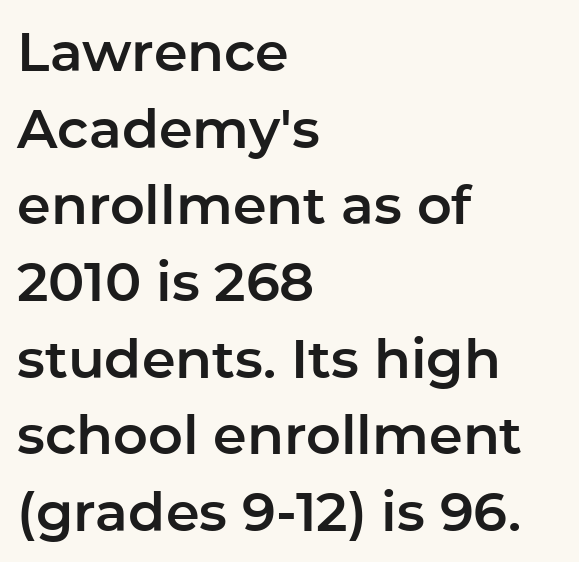
Q: Is the text italic (slanted)? A: No, it is upright.
Q: Is the typeface a serif or a sans-serif typeface? A: Sans-serif.
Q: Is the text underlined? A: No.
Q: How is the paragraph aligned? A: Left-aligned.
Q: Is the spacing between letters normal or unusually wide? A: Normal.
Q: Is the spacing between lines tight, normal or loose? A: Normal.
Q: Width (condensed, normal, or wide)? A: Normal.
Q: Stroke contrast? A: Low.
Q: x-height? A: Medium.
Q: Monospaced? A: No.
